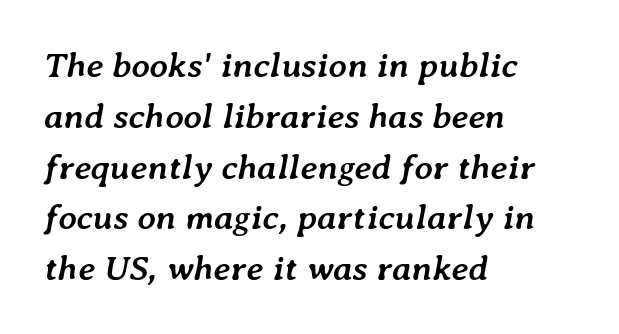
{"italic": "yes", "lean": "right", "slant_degrees": 7, "bold": "yes", "weight": "semibold", "width": "normal", "stroke_contrast": "low", "x_height": "medium", "monospaced": "no", "underline": "no", "align": "left", "line_spacing": "normal", "line_spacing_ratio": 1.41, "letter_spacing": "normal", "letter_spacing_em": 0.0, "glyph_px": 36}
